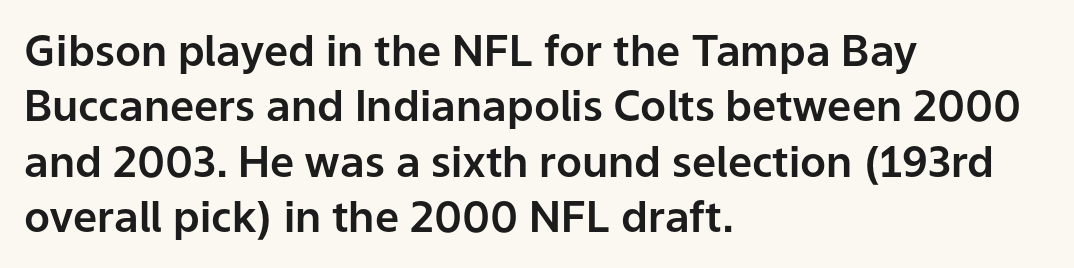
The lettering stays uniformly vertical, giving the passage a roman look. Glyph-to-glyph distance matches everyday printed text. Baseline-to-baseline distance is the conventional proportion of letter height. The passage shown is typed in a proportional face where columns would drift.
